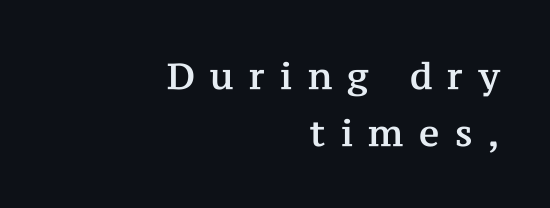
{"serif": "yes", "italic": "no", "width": "normal", "stroke_contrast": "medium", "x_height": "medium", "monospaced": "no", "underline": "no", "align": "right", "line_spacing": "normal", "line_spacing_ratio": 1.58, "letter_spacing": "wide", "letter_spacing_em": 0.43, "glyph_px": 36}
